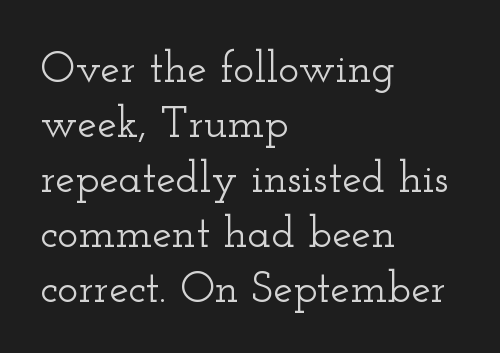
The image shows 44 px wide serif type, upright; set left-aligned, normal line spacing (1.25x), normal letter spacing, not underlined; low stroke contrast and a small x-height.
